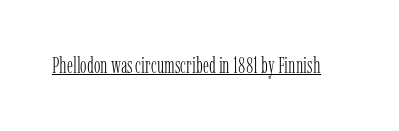
Q: Is the text bold? A: No.
Q: Is the text italic (slanted)? A: No, it is upright.
Q: Is the text underlined? A: Yes.
Q: Is the spacing between letters normal or unusually wide? A: Normal.
